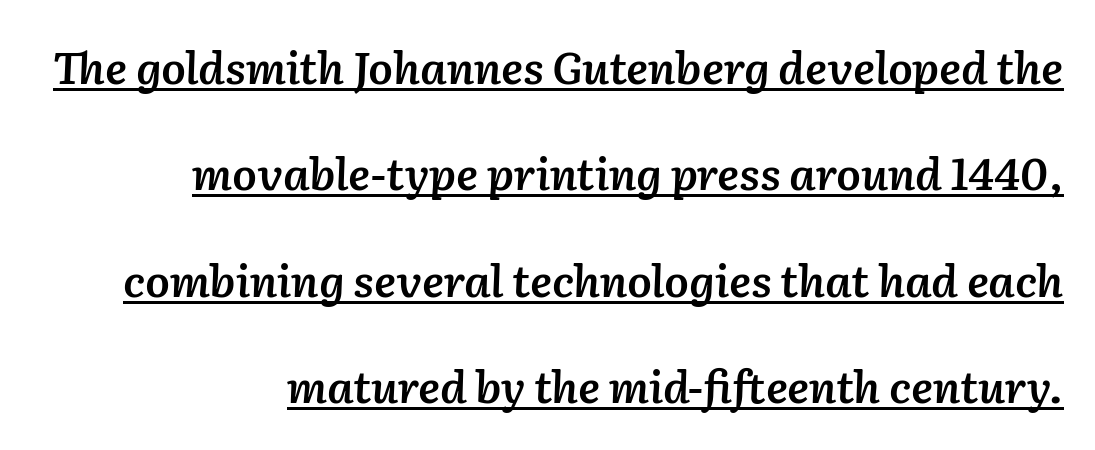
The image shows 44 px semibold type, italic (leaning right); set right-aligned, loose line spacing (2.42x), normal letter spacing, underlined; low stroke contrast and a medium x-height.
